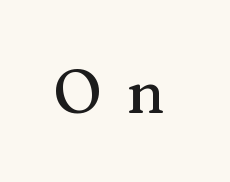
Spacing between characters has been opened up far beyond the box default. Type style note: has serifs. Posture: upright roman. Think of a printed novel: that variable character pitch is what you see here.
